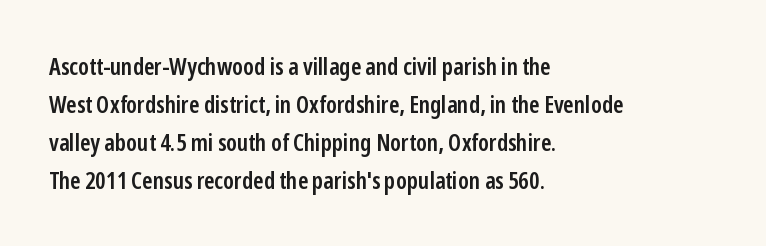
Q: Is the text bold? A: Semi-bold.
Q: Is the text italic (slanted)? A: No, it is upright.
Q: Is the text underlined? A: No.
Q: How is the paragraph aligned? A: Left-aligned.
Q: Is the spacing between letters normal or unusually wide? A: Normal.
Q: Is the spacing between lines tight, normal or loose? A: Normal.
